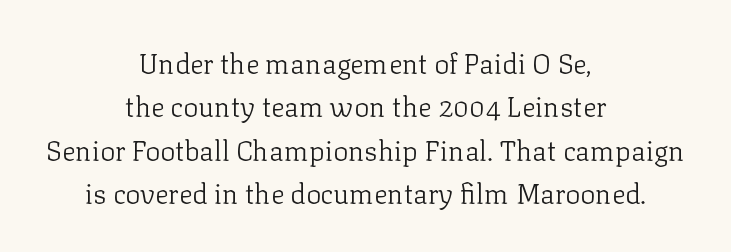
{"serif": "yes", "italic": "no", "bold": "no", "weight": "light", "width": "normal", "stroke_contrast": "low", "x_height": "medium", "monospaced": "no", "underline": "no", "align": "center", "line_spacing": "normal", "line_spacing_ratio": 1.55, "letter_spacing": "normal", "letter_spacing_em": 0.0, "glyph_px": 28}
